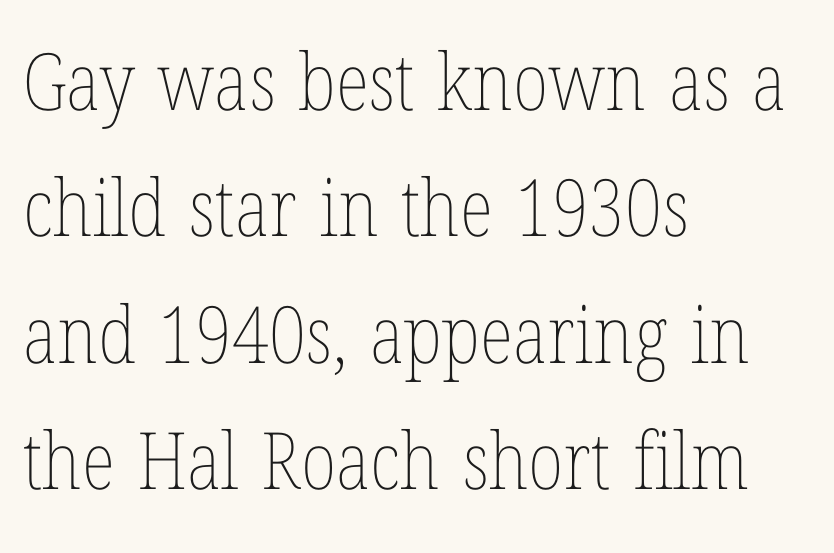
{"italic": "no", "bold": "no", "weight": "thin", "width": "condensed", "stroke_contrast": "low", "x_height": "medium", "monospaced": "no", "underline": "no", "align": "left", "line_spacing": "normal", "line_spacing_ratio": 1.6, "letter_spacing": "normal", "letter_spacing_em": 0.0, "glyph_px": 79}
